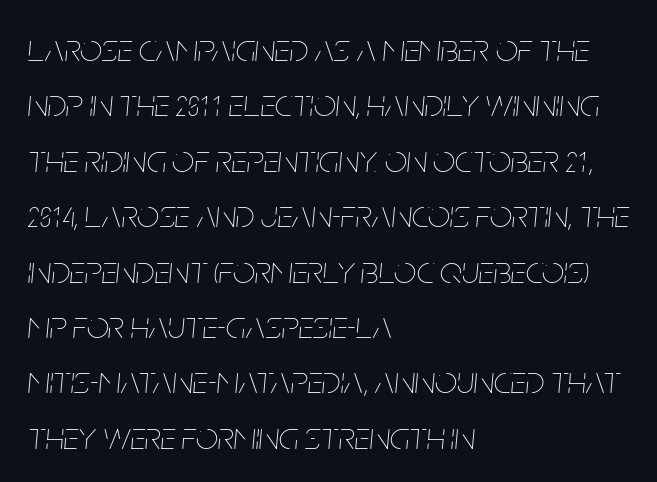
The image shows 39 px thin, condensed type, italic (leaning right); set left-aligned, normal line spacing (1.42x), normal letter spacing, not underlined; low stroke contrast and a large x-height.
